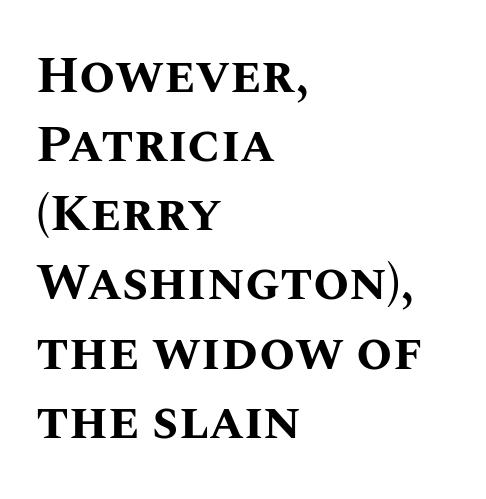
No word sits above an underline. Line beginnings align vertically; line endings do not. Notice how the stems are strictly vertical — no italics here. Bold? Absolutely — the strokes are thick and heavy.
